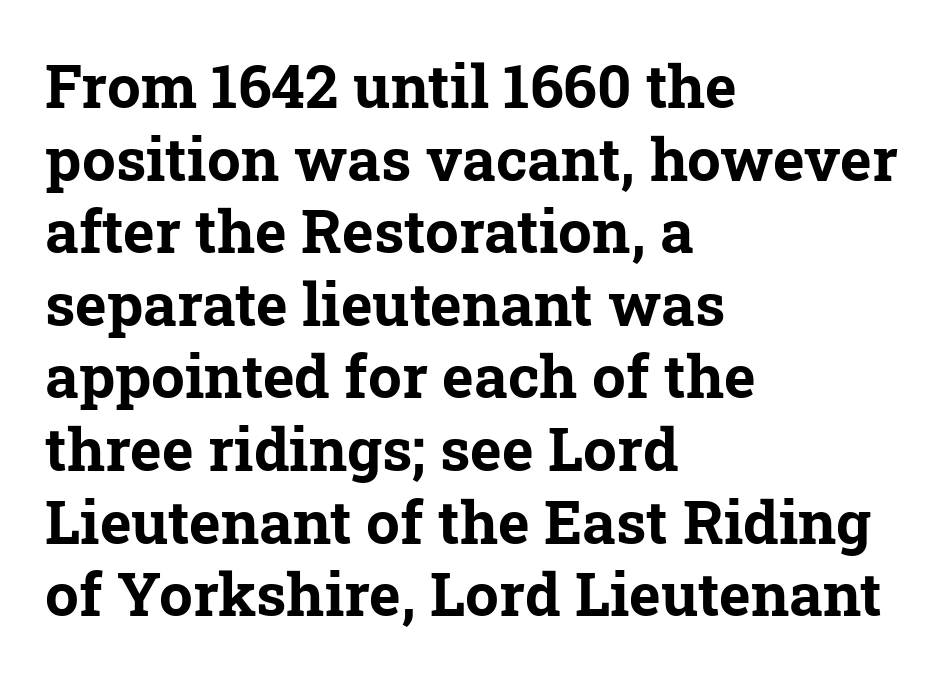
Q: Is the text bold? A: Yes.
Q: Is the typeface a serif or a sans-serif typeface? A: Serif.
Q: Is the text underlined? A: No.
Q: How is the paragraph aligned? A: Left-aligned.
Q: Is the spacing between letters normal or unusually wide? A: Normal.
Q: Width (condensed, normal, or wide)? A: Normal.
Q: Stroke contrast? A: Low.
Q: x-height? A: Medium.
Q: Monospaced? A: No.
